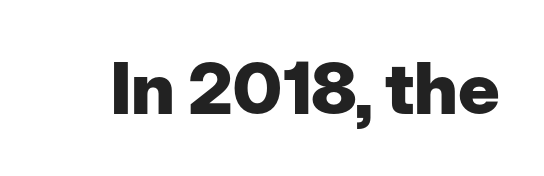
Every stem runs plumb, perpendicular to the baseline. The strip under each line holds only bare page. Proportional: the letters do not fall into vertical columns. This rendering employs a face without finishing strokes, i.e., a sans-serif. Is the type bold? Yes — the strokes are clearly thick and heavy.
